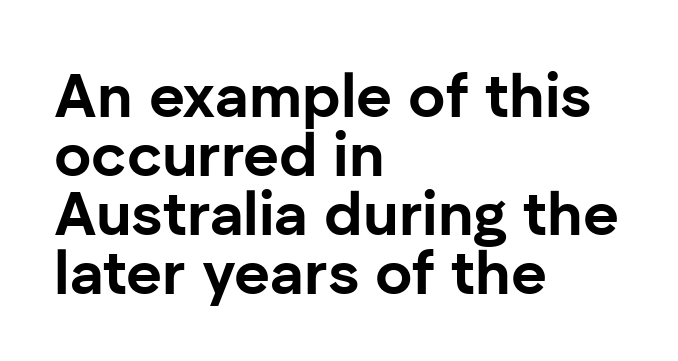
{"serif": "no", "italic": "no", "bold": "yes", "weight": "bold", "width": "normal", "stroke_contrast": "low", "x_height": "medium", "monospaced": "no", "underline": "no", "align": "left", "line_spacing": "tight", "line_spacing_ratio": 0.95, "letter_spacing": "normal", "letter_spacing_em": 0.0, "glyph_px": 62}
